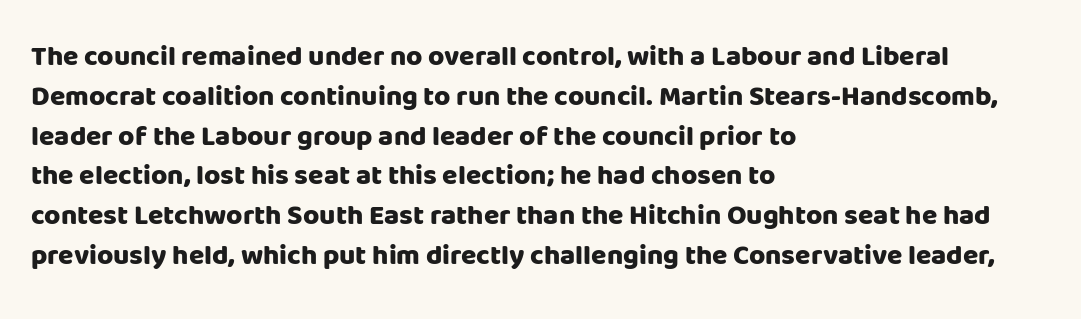
{"serif": "no", "italic": "no", "bold": "yes", "weight": "heavy", "width": "normal", "stroke_contrast": "low", "x_height": "large", "monospaced": "no", "underline": "no", "align": "left", "line_spacing": "normal", "line_spacing_ratio": 1.42, "letter_spacing": "normal", "letter_spacing_em": 0.0, "glyph_px": 28}
